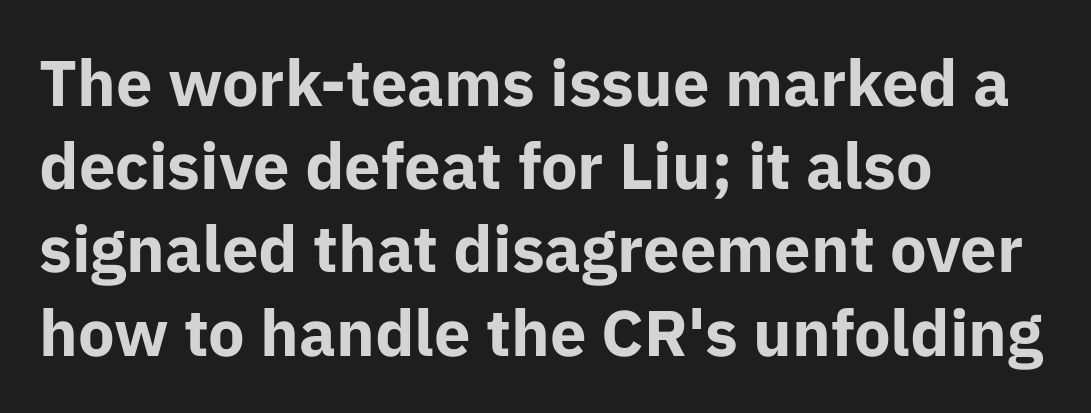
The image shows 65 px bold sans-serif type, upright; set left-aligned, normal line spacing (1.28x), normal letter spacing, not underlined; low stroke contrast and a medium x-height.
